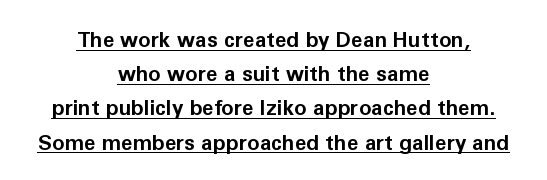
The image shows 21 px bold type, upright; set centered, normal line spacing (1.63x), normal letter spacing, underlined.
